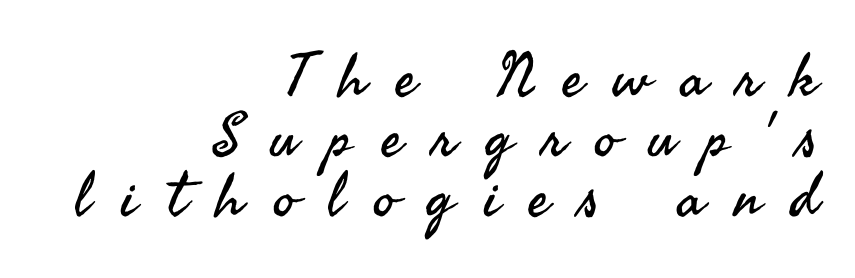
A typesetter would call this proportional, since set widths differ per character. You can tell from the bare stems that sans-serif type was used. The weight would be labelled regular, book, light, or lighter still. Inter-character spacing is expanded well beyond the font's built-in metrics. The lines are packed closely together with very little leading.
